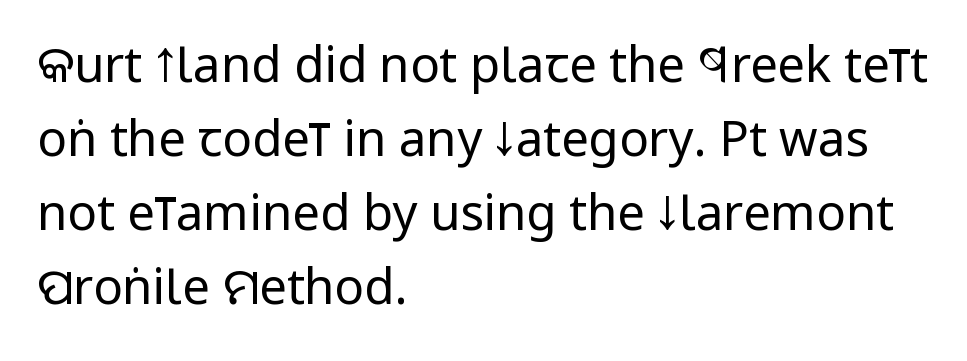
The image shows 49 px regular-weight, condensed sans-serif type, upright; set left-aligned, normal line spacing (1.51x), normal letter spacing, not underlined; low stroke contrast and a large x-height.
